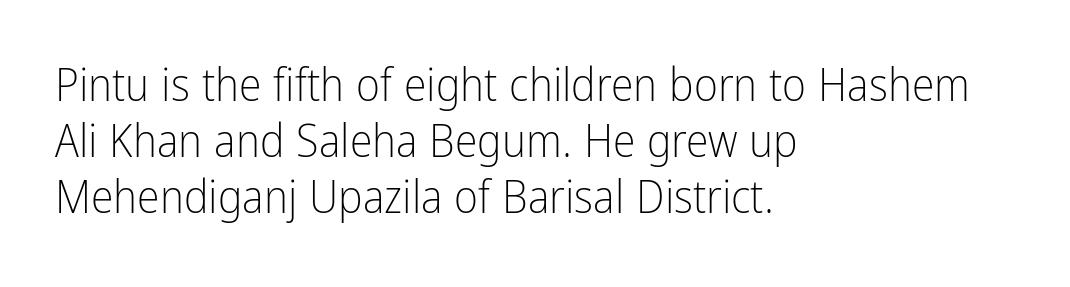
Stroke thickness stays within the range of a standard reading face or lighter. Is this a fixed-width face? No — the glyphs have proportional, varying widths. The paragraph shown leans on its left margin. Compared with typical body copy, the letter spacing here is the same. The gap between lines stays unmarked.
